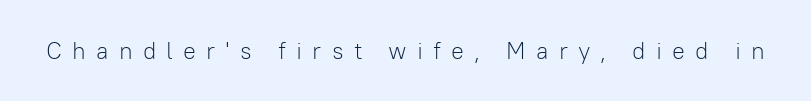
{"italic": "no", "bold": "no", "underline": "no", "letter_spacing": "wide", "letter_spacing_em": 0.42, "glyph_px": 24}
